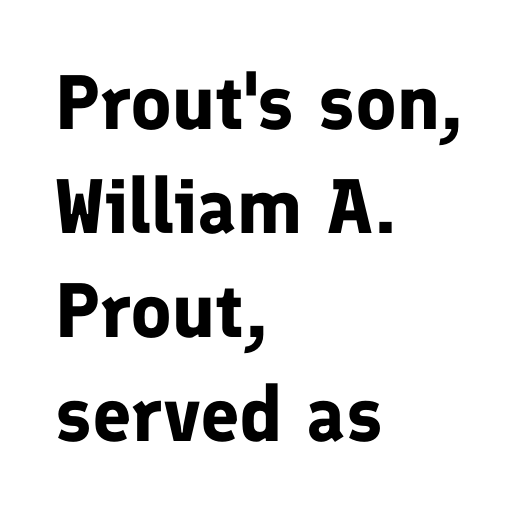
{"serif": "no", "italic": "no", "bold": "yes", "weight": "bold", "width": "normal", "stroke_contrast": "low", "x_height": "medium", "monospaced": "no", "underline": "no", "align": "left", "line_spacing": "normal", "line_spacing_ratio": 1.35, "letter_spacing": "normal", "letter_spacing_em": 0.0, "glyph_px": 77}
